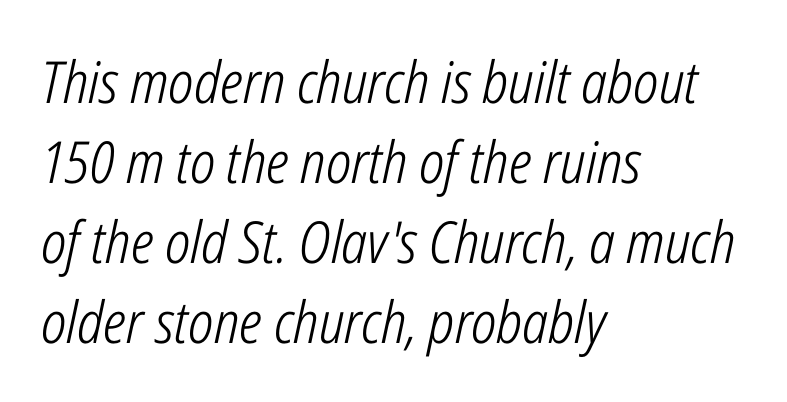
Q: Is the text bold? A: No.
Q: Is the text italic (slanted)? A: Yes, it leans right by about 12 degrees.
Q: Is the text underlined? A: No.
Q: How is the paragraph aligned? A: Left-aligned.
Q: Is the spacing between letters normal or unusually wide? A: Normal.
Q: Is the spacing between lines tight, normal or loose? A: Normal.
Q: Width (condensed, normal, or wide)? A: Condensed.
Q: Stroke contrast? A: Low.
Q: x-height? A: Medium.
Q: Monospaced? A: No.
